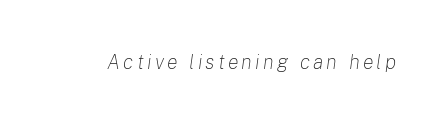
{"italic": "yes", "lean": "right", "slant_degrees": 8, "bold": "no", "underline": "no", "glyph_px": 20}
